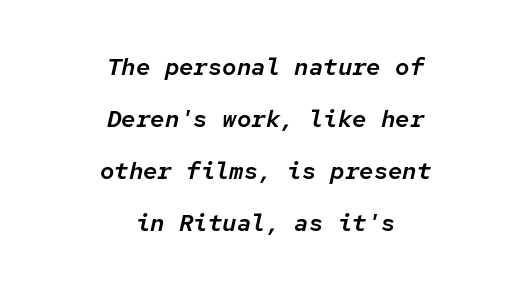
This rendering leaves character spacing at its baseline value. Just letters on the line, the space beneath them empty. Tall strokes in this sample are angled rather than plumb. Centered paragraph, ragged on both sides. These lines stand farther apart than default settings would place them.
